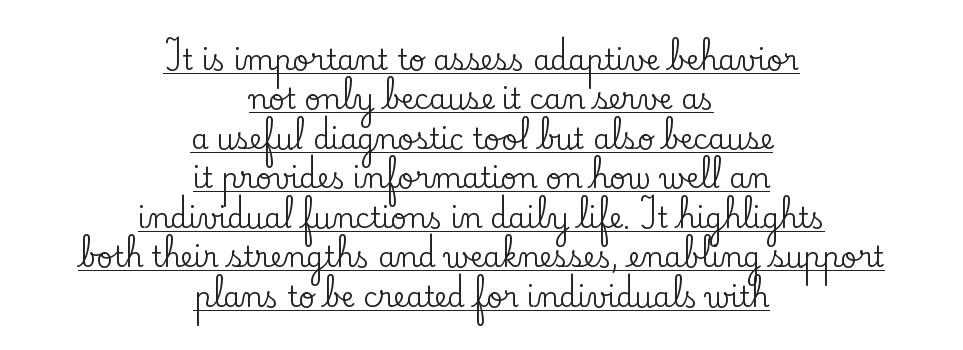
{"serif": "yes", "italic": "no", "width": "normal", "stroke_contrast": "low", "x_height": "small", "monospaced": "no", "underline": "yes", "align": "center", "line_spacing": "normal", "line_spacing_ratio": 1.41, "letter_spacing": "normal", "letter_spacing_em": 0.0, "glyph_px": 28}
